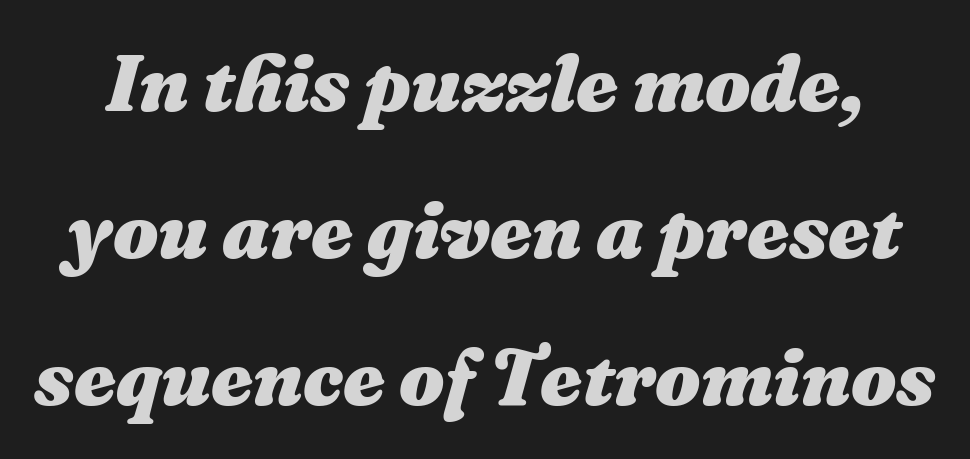
Has an underline been added? It has not. Style check: oblique. The face used here is proportionally spaced, like ordinary book or web type. Its strokes are broad and dark, the hallmark of bold type. A typesetter would call this zero additional tracking.
